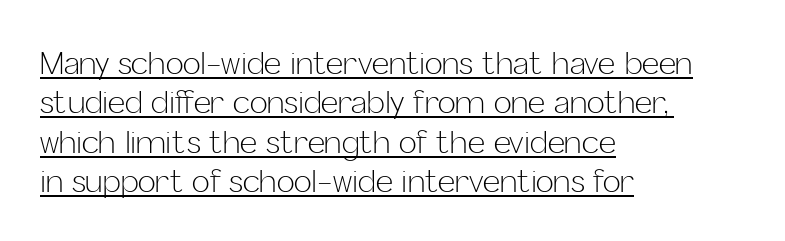
If you drew a ruler down the left edge, every line would touch it. Each new line begins a customary step beneath the previous one. When letters stand straight like this, we call the style roman or upright. No feet cap the strokes, marking this as sans-serif type. Check the space under the baseline: a stroke is drawn there.
